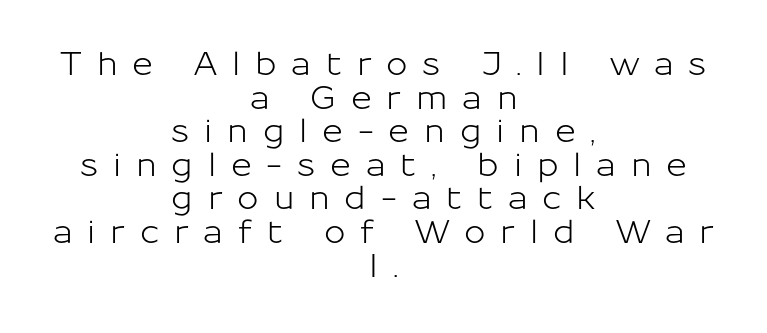
Q: Is the text italic (slanted)? A: No, it is upright.
Q: Is the typeface a serif or a sans-serif typeface? A: Sans-serif.
Q: Is the text underlined? A: No.
Q: How is the paragraph aligned? A: Centered.
Q: Is the spacing between letters normal or unusually wide? A: Unusually wide.
Q: Is the spacing between lines tight, normal or loose? A: Tight.
Q: Width (condensed, normal, or wide)? A: Normal.
Q: Stroke contrast? A: Low.
Q: x-height? A: Medium.
Q: Monospaced? A: No.
